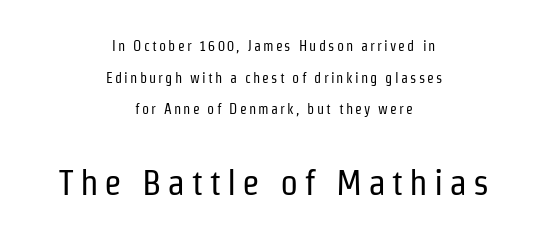
The more generous point size was reserved for the lower chunk. A typesetter would call this leading open, well beyond the default. A light-to-regular cut is what we see here. Note the varied advance widths — an 'i' is clearly narrower than an 'm'. The space beneath each line is pristine and unruled.
